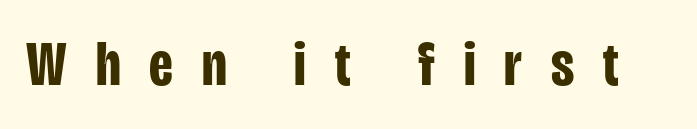
The image shows 63 px bold, condensed sans-serif type, upright; set unusually wide letter spacing (+0.46 em), not underlined; low stroke contrast and a large x-height.
